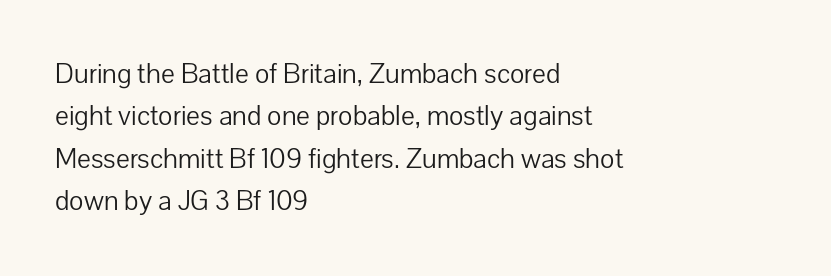
The image shows 29 px light sans-serif type, upright; set left-aligned, normal line spacing (1.46x), normal letter spacing, not underlined; low stroke contrast and a medium x-height.
